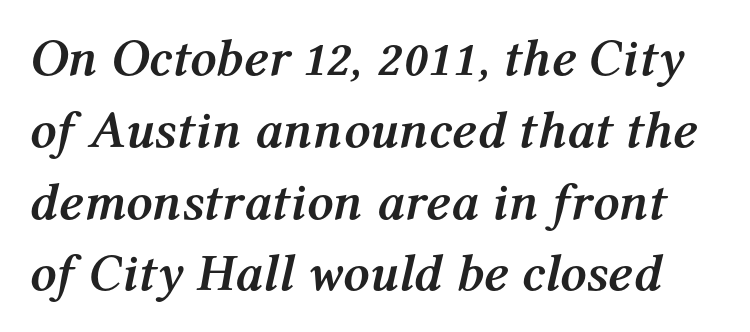
Q: Is the text bold? A: Yes.
Q: Is the text italic (slanted)? A: Yes, it leans right by about 12 degrees.
Q: Is the text underlined? A: No.
Q: Is the spacing between letters normal or unusually wide? A: Normal.
Q: Is the spacing between lines tight, normal or loose? A: Normal.
Q: Width (condensed, normal, or wide)? A: Normal.
Q: Stroke contrast? A: Medium.
Q: x-height? A: Medium.
Q: Monospaced? A: No.
